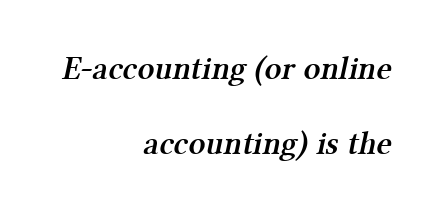
{"serif": "yes", "bold": "semi", "weight": "semibold", "width": "normal", "stroke_contrast": "medium", "x_height": "medium", "monospaced": "no", "underline": "no", "align": "right", "line_spacing": "loose", "line_spacing_ratio": 2.28, "letter_spacing": "normal", "letter_spacing_em": 0.0, "glyph_px": 33}
